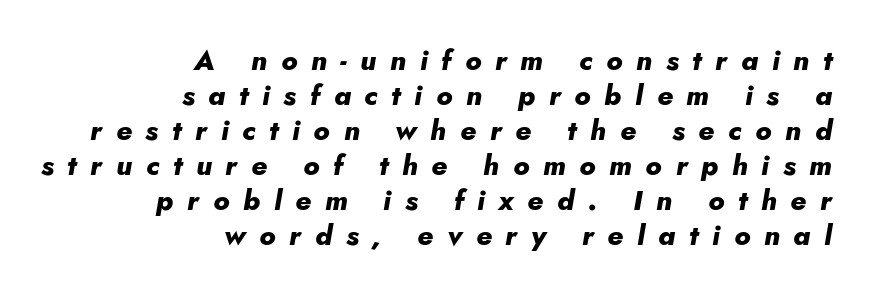
{"italic": "yes", "lean": "right", "slant_degrees": 5, "bold": "yes", "weight": "heavy", "width": "normal", "stroke_contrast": "low", "x_height": "small", "monospaced": "no", "underline": "no", "align": "right", "line_spacing": "normal", "line_spacing_ratio": 1.25, "letter_spacing": "wide", "letter_spacing_em": 0.49, "glyph_px": 28}
